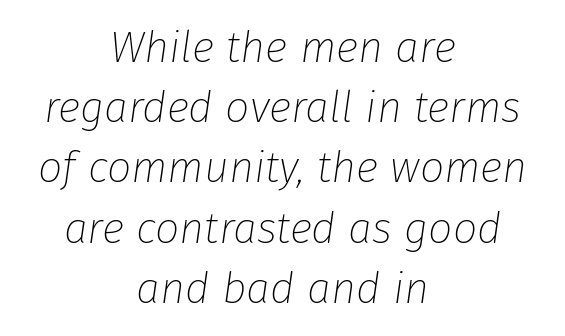
{"italic": "yes", "lean": "right", "slant_degrees": 8, "bold": "no", "weight": "thin", "width": "normal", "stroke_contrast": "low", "x_height": "medium", "monospaced": "no", "underline": "no", "align": "center", "line_spacing": "normal", "line_spacing_ratio": 1.4, "letter_spacing": "normal", "letter_spacing_em": 0.0, "glyph_px": 43}
